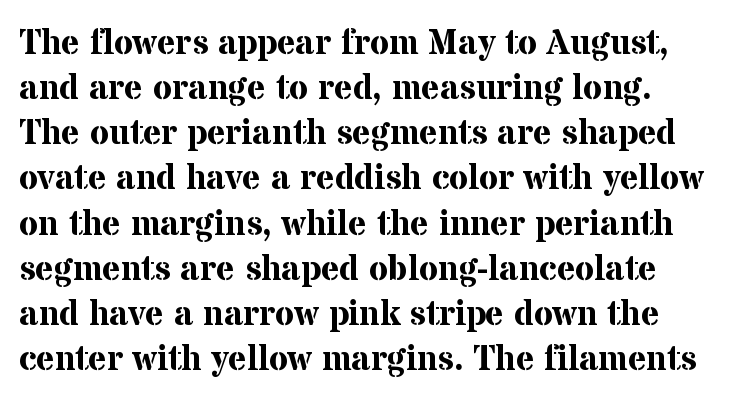
The image shows 35 px bold serif type, upright; set normal line spacing (1.29x), normal letter spacing, not underlined; medium stroke contrast and a medium x-height.
